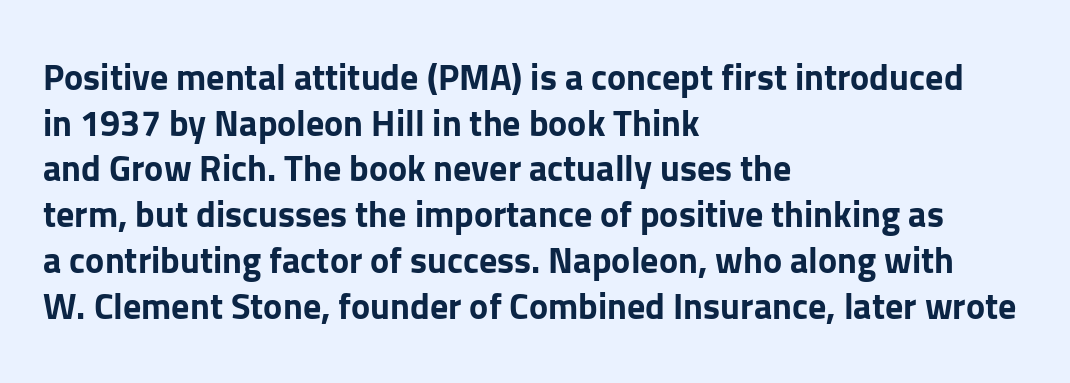
{"serif": "no", "italic": "no", "bold": "yes", "weight": "bold", "width": "normal", "stroke_contrast": "low", "x_height": "medium", "monospaced": "no", "underline": "no", "align": "left", "line_spacing": "normal", "line_spacing_ratio": 1.27, "letter_spacing": "normal", "letter_spacing_em": 0.0, "glyph_px": 36}
